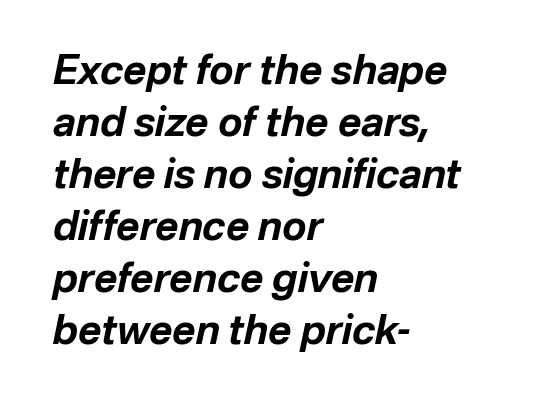
{"italic": "yes", "lean": "right", "slant_degrees": 12, "bold": "yes", "weight": "bold", "width": "normal", "stroke_contrast": "low", "x_height": "medium", "monospaced": "no", "underline": "no", "align": "left", "line_spacing": "normal", "line_spacing_ratio": 1.3, "letter_spacing": "normal", "letter_spacing_em": 0.0, "glyph_px": 40}
